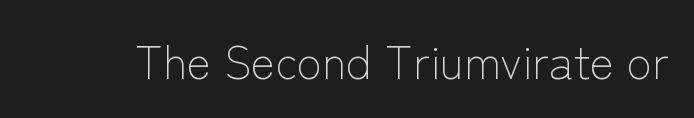
{"serif": "no", "italic": "no", "bold": "no", "weight": "light", "width": "normal", "stroke_contrast": "low", "x_height": "medium", "monospaced": "no", "underline": "no", "letter_spacing": "normal", "letter_spacing_em": 0.0, "glyph_px": 46}
